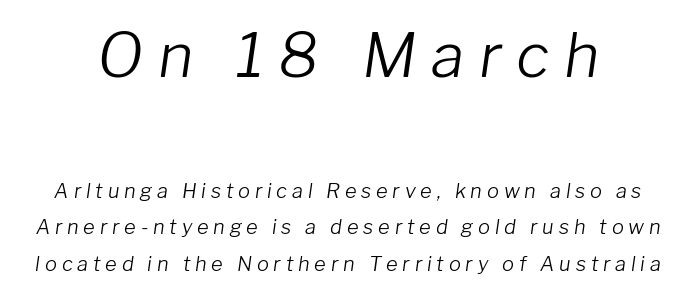
The image shows 61 px light type, italic (leaning right); set line spacing 1.82x, unusually wide letter spacing (+0.24 em), not underlined; the first (top) block is 3.05x larger; low stroke contrast and a medium x-height.
